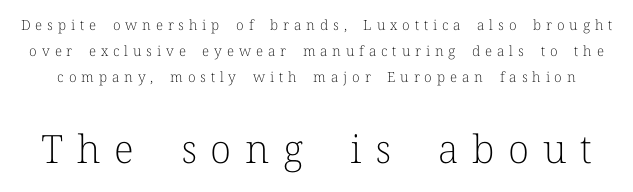
Weight class: somewhere from thin through regular. Look at the tracking — it's clearly loosened, letters drifting apart. Which of the two is more prominent by size? The second, at the bottom. Glance below the letters and you will spot only blank space.
